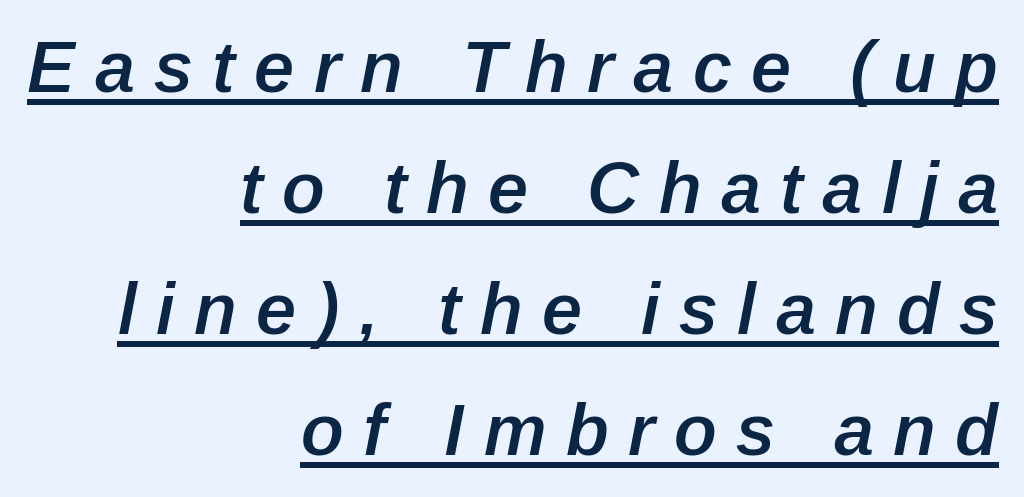
The letters are spread apart with noticeably loose tracking. The string is rendered with underlining switched on. Think of a printed novel: that variable character pitch is what you see here. Strokes here are thickened, but only to semibold level. One glance says typical: line gaps are just what's usual.
